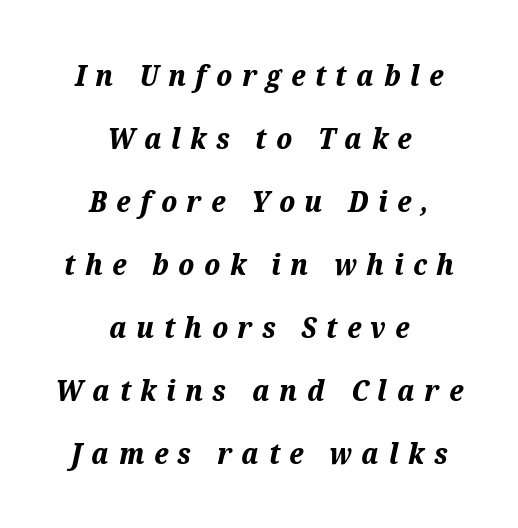
{"italic": "yes", "lean": "right", "slant_degrees": 12, "bold": "yes", "weight": "bold", "width": "normal", "stroke_contrast": "medium", "x_height": "medium", "monospaced": "no", "underline": "no", "align": "center", "line_spacing": "loose", "line_spacing_ratio": 2.17, "letter_spacing": "wide", "letter_spacing_em": 0.33, "glyph_px": 29}
